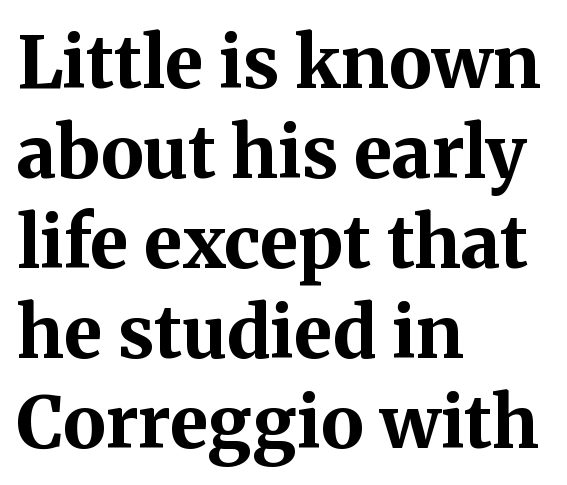
To sum up the face: it has serifs. No italicization has been applied; the sample stays upright. Tracking here is standard; glyphs follow each other at the usual distance. Letters rest on an invisible, unmarked baseline.
